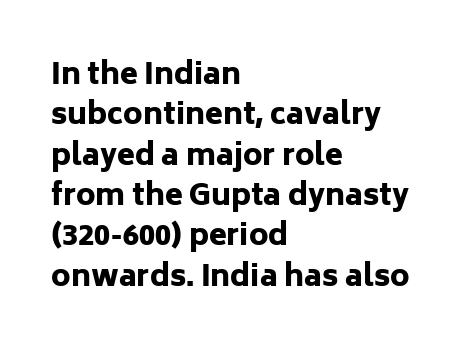
{"serif": "no", "italic": "no", "bold": "yes", "weight": "heavy", "width": "normal", "stroke_contrast": "low", "x_height": "medium", "monospaced": "no", "underline": "no", "align": "left", "line_spacing": "normal", "line_spacing_ratio": 1.39, "letter_spacing": "normal", "letter_spacing_em": 0.0, "glyph_px": 29}
